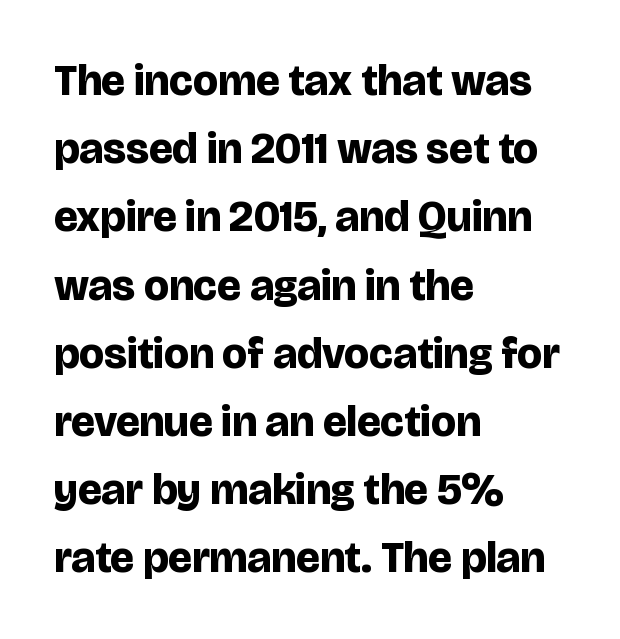
Baseline-to-baseline distance is the conventional proportion of letter height. The type sits square on the baseline with zero lean. The glyphs in this specimen are sans serif. Proportional: the letters do not fall into vertical columns.
